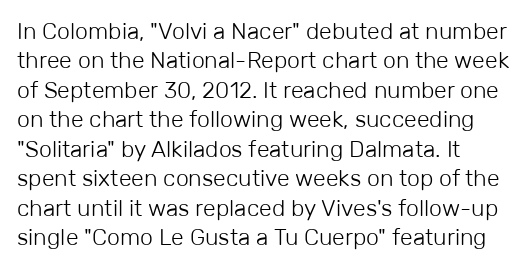
The image shows 23 px text type, upright; set left-aligned, normal line spacing (1.28x), normal letter spacing, not underlined.
